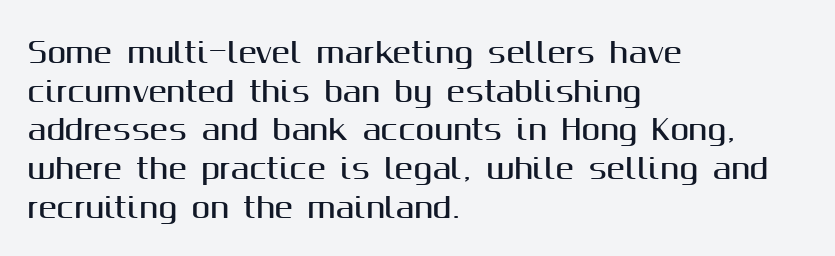
The image shows 28 px sans-serif type, upright; set left-aligned, normal line spacing (1.38x), normal letter spacing, not underlined; medium stroke contrast and a medium x-height.
